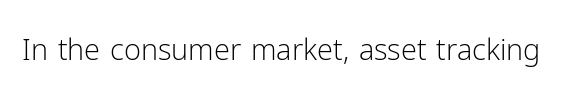
Type without underlining. Are there feet on the stems? There aren't — it's a sans. Spacing verdict: proportional, widths tailored to each character. The letterforms sit shoulder to shoulder at normal distance. The specimen reads as upright at a glance. The strokes carry an ordinary text weight at most.
